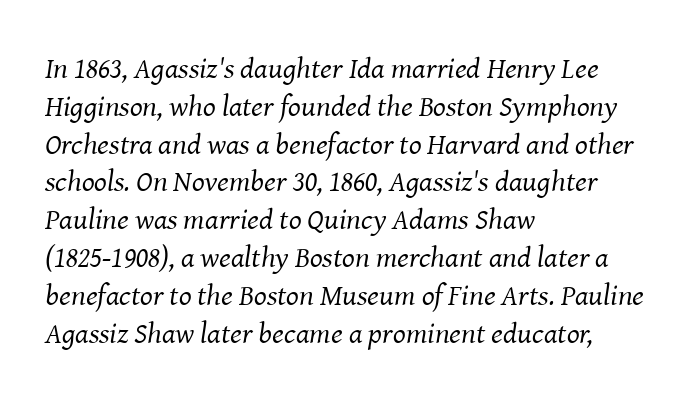
Q: Is the text bold? A: No.
Q: Is the text italic (slanted)? A: Yes, it leans right by about 8 degrees.
Q: Is the typeface a serif or a sans-serif typeface? A: Serif.
Q: Is the text underlined? A: No.
Q: How is the paragraph aligned? A: Left-aligned.
Q: Is the spacing between letters normal or unusually wide? A: Normal.
Q: Is the spacing between lines tight, normal or loose? A: Normal.
Q: Width (condensed, normal, or wide)? A: Normal.
Q: Stroke contrast? A: Medium.
Q: x-height? A: Medium.
Q: Monospaced? A: No.
